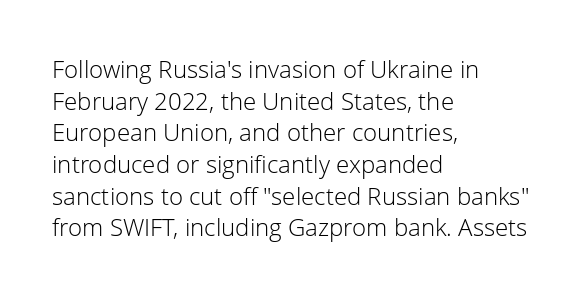
Q: Is the text bold? A: No.
Q: Is the text italic (slanted)? A: No, it is upright.
Q: Is the text underlined? A: No.
Q: How is the paragraph aligned? A: Left-aligned.
Q: Is the spacing between letters normal or unusually wide? A: Normal.
Q: Is the spacing between lines tight, normal or loose? A: Normal.
